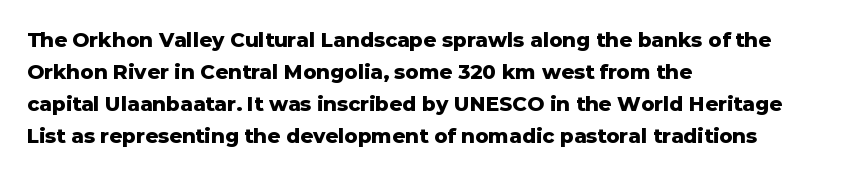
Q: Is the text bold? A: Yes.
Q: Is the text italic (slanted)? A: No, it is upright.
Q: Is the text underlined? A: No.
Q: How is the paragraph aligned? A: Left-aligned.
Q: Is the spacing between letters normal or unusually wide? A: Normal.
Q: Is the spacing between lines tight, normal or loose? A: Normal.
